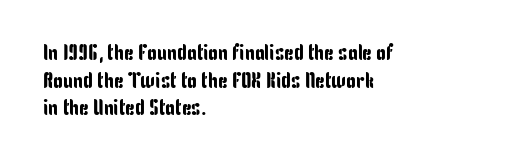
{"italic": "no", "underline": "no", "align": "left", "line_spacing": "normal", "line_spacing_ratio": 1.26, "letter_spacing": "normal", "letter_spacing_em": 0.0, "glyph_px": 22}
